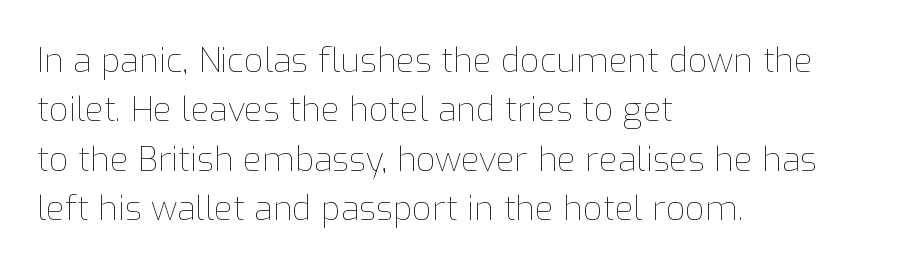
{"italic": "no", "bold": "no", "weight": "thin", "width": "normal", "stroke_contrast": "low", "x_height": "medium", "monospaced": "no", "underline": "no", "align": "left", "line_spacing": "normal", "line_spacing_ratio": 1.45, "letter_spacing": "normal", "letter_spacing_em": 0.0, "glyph_px": 34}
